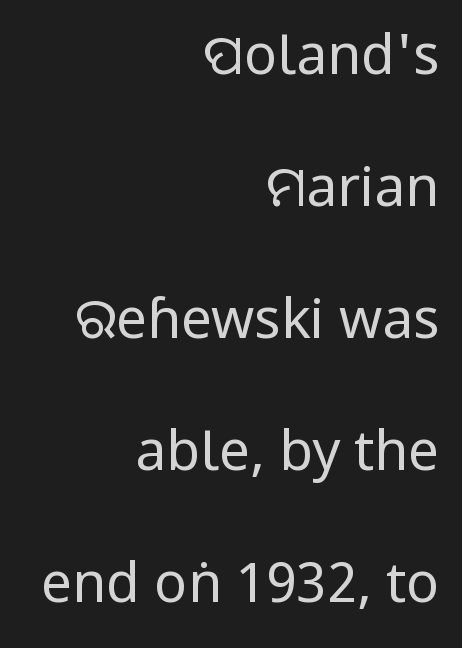
{"serif": "no", "italic": "no", "bold": "no", "weight": "regular", "width": "condensed", "stroke_contrast": "low", "underline": "no", "align": "right", "line_spacing": "loose", "line_spacing_ratio": 2.4, "letter_spacing": "normal", "letter_spacing_em": 0.0, "glyph_px": 55}
